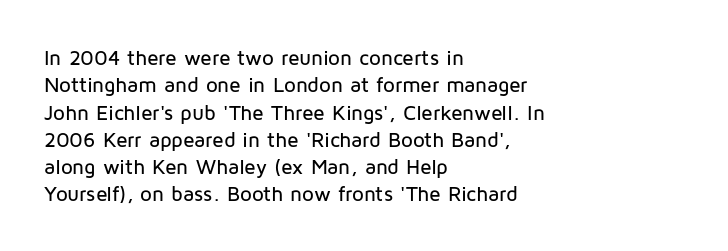
The image shows 21 px text type, upright; set left-aligned, normal line spacing (1.3x), normal letter spacing, not underlined.
